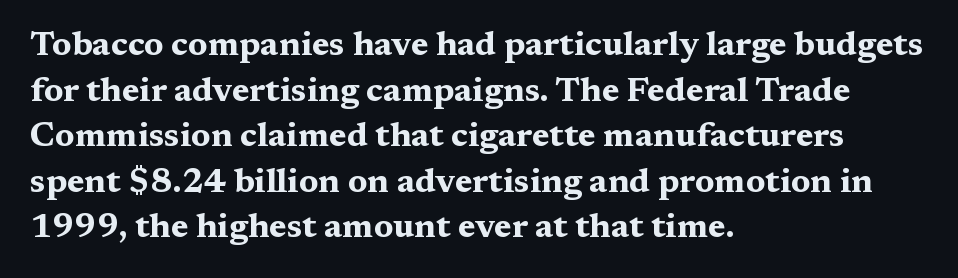
{"serif": "yes", "italic": "no", "bold": "yes", "weight": "bold", "width": "wide", "stroke_contrast": "medium", "x_height": "medium", "monospaced": "no", "underline": "no", "align": "left", "line_spacing": "normal", "line_spacing_ratio": 1.34, "letter_spacing": "normal", "letter_spacing_em": 0.0, "glyph_px": 34}
